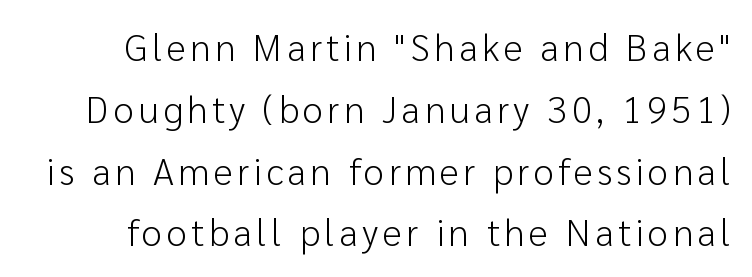
{"serif": "no", "italic": "no", "bold": "no", "weight": "light", "width": "normal", "stroke_contrast": "low", "x_height": "medium", "monospaced": "no", "underline": "no", "line_spacing": "normal", "line_spacing_ratio": 1.67, "glyph_px": 37}
